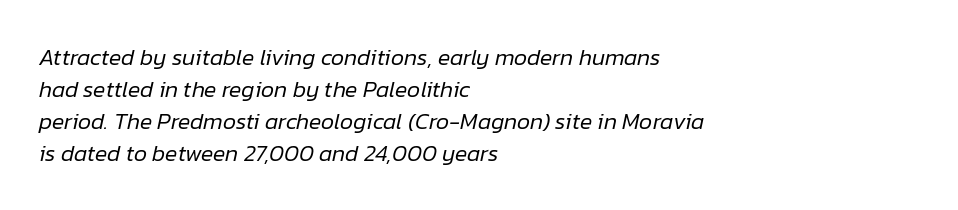
Q: Is the text bold? A: No.
Q: Is the text italic (slanted)? A: Yes, it leans right by about 12 degrees.
Q: Is the text underlined? A: No.
Q: How is the paragraph aligned? A: Left-aligned.
Q: Is the spacing between letters normal or unusually wide? A: Normal.
Q: Is the spacing between lines tight, normal or loose? A: Normal.
